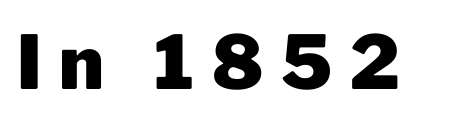
The image shows 74 px heavy sans-serif type, upright; set unusually wide letter spacing (+0.24 em), not underlined; low stroke contrast and a medium x-height.
